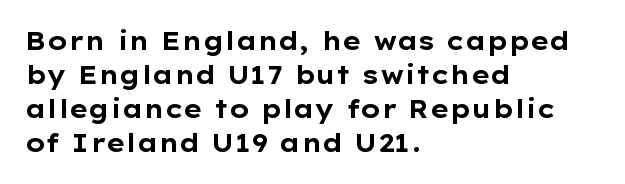
Just letters on the line, the space beneath them empty. No italicization has been applied; the sample stays upright. The rows are spaced the way most documents space them. The glyphs have the mass of a bold cut. Look at the tracking — it's just the regular setting, nothing added. Each line starts at the same left margin while the right side varies.
